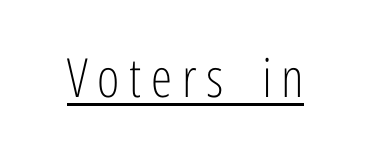
Q: Is the text bold? A: No.
Q: Is the text italic (slanted)? A: No, it is upright.
Q: Is the typeface a serif or a sans-serif typeface? A: Sans-serif.
Q: Is the text underlined? A: Yes.
Q: Width (condensed, normal, or wide)? A: Condensed.
Q: Stroke contrast? A: Low.
Q: x-height? A: Medium.
Q: Monospaced? A: No.
